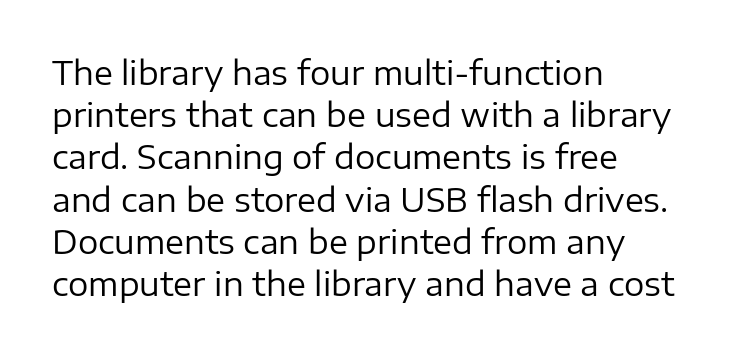
{"serif": "no", "italic": "no", "bold": "no", "weight": "regular", "width": "normal", "stroke_contrast": "low", "x_height": "medium", "monospaced": "no", "underline": "no", "align": "left", "line_spacing": "normal", "line_spacing_ratio": 1.32, "letter_spacing": "normal", "letter_spacing_em": 0.0, "glyph_px": 32}
